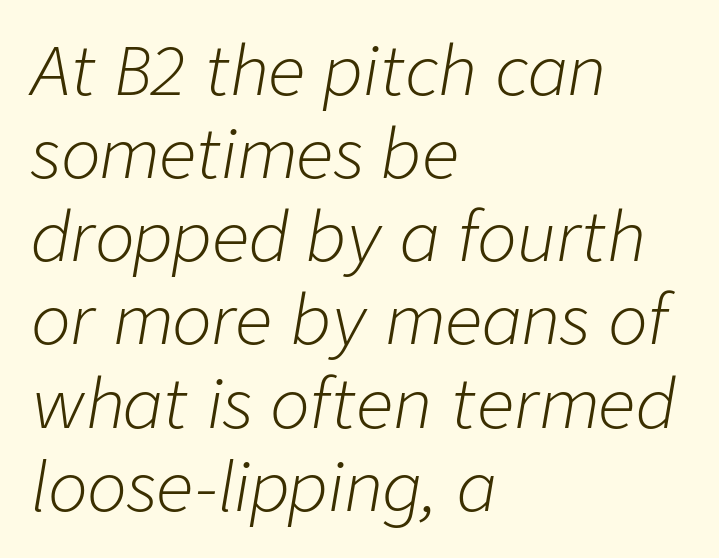
The image shows 66 px light type, italic (leaning right); set left-aligned, normal line spacing (1.26x), normal letter spacing, not underlined; low stroke contrast and a medium x-height.
